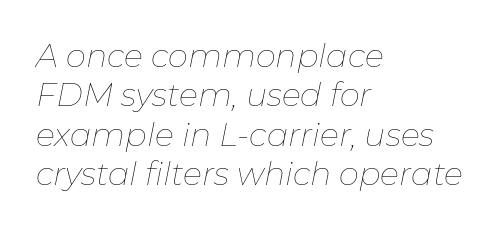
This sample uses an oblique cut, with every glyph tilted off the vertical. Stroke thickness stays within the range of a standard reading face or lighter. Each letter keeps its own natural width here, so spacing adapts to shape. Line beginnings align vertically; line endings do not. Observe the ordinary spacing: letters are neighbours, not strangers. Decoration check: the copy has no underline.
